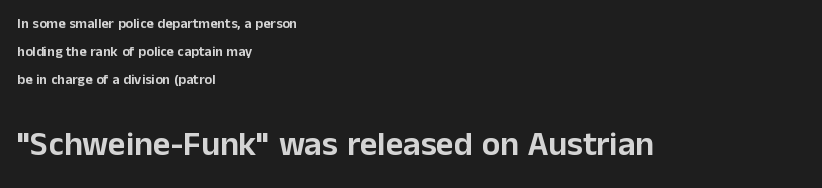
Q: Is the text italic (slanted)? A: No, it is upright.
Q: Is the typeface a serif or a sans-serif typeface? A: Sans-serif.
Q: Is the text underlined? A: No.
Q: How is the paragraph aligned? A: Left-aligned.
Q: Is the spacing between letters normal or unusually wide? A: Normal.
Q: Is the spacing between lines tight, normal or loose? A: Loose.
Q: Which block of text is set in a larger size, the first (top) or the second (bottom)? A: The second (bottom) one.
Q: Width (condensed, normal, or wide)? A: Normal.
Q: Stroke contrast? A: Low.
Q: x-height? A: Medium.
Q: Monospaced? A: No.
